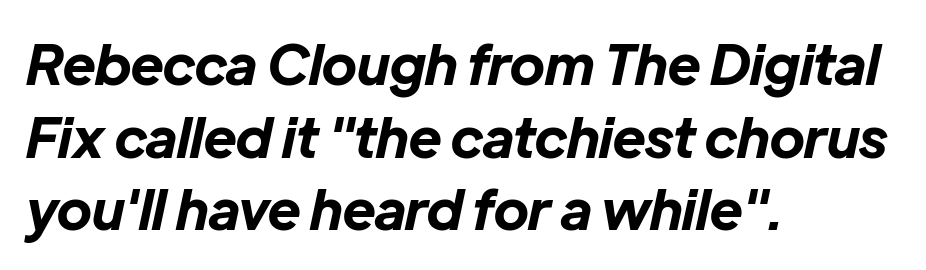
The image shows 55 px bold type, italic (leaning right); set left-aligned, normal line spacing (1.32x), normal letter spacing, not underlined; low stroke contrast and a medium x-height.
